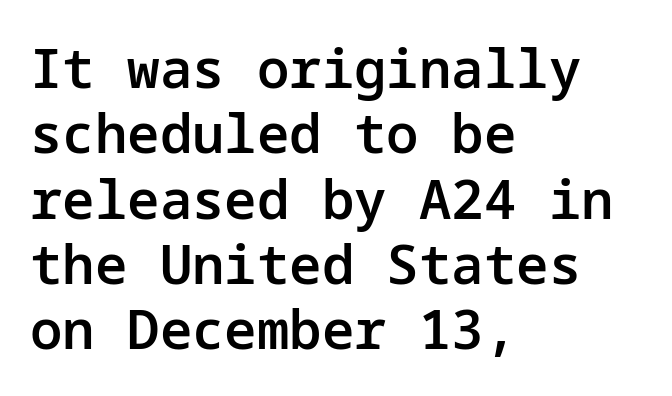
Q: Is the text bold? A: Semi-bold.
Q: Is the text italic (slanted)? A: No, it is upright.
Q: Is the typeface a serif or a sans-serif typeface? A: Sans-serif.
Q: Is the text underlined? A: No.
Q: How is the paragraph aligned? A: Left-aligned.
Q: Is the spacing between letters normal or unusually wide? A: Normal.
Q: Width (condensed, normal, or wide)? A: Normal.
Q: Stroke contrast? A: Low.
Q: x-height? A: Medium.
